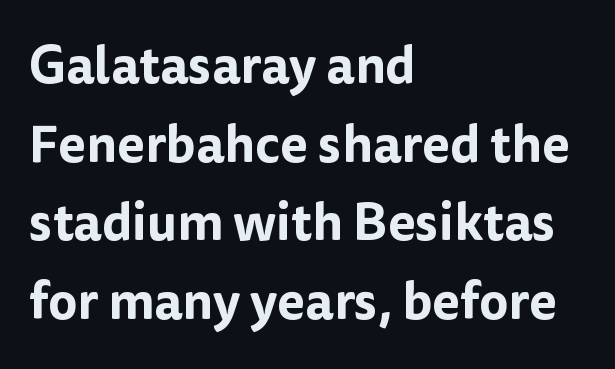
Q: Is the text italic (slanted)? A: No, it is upright.
Q: Is the typeface a serif or a sans-serif typeface? A: Sans-serif.
Q: Is the text underlined? A: No.
Q: How is the paragraph aligned? A: Left-aligned.
Q: Is the spacing between letters normal or unusually wide? A: Normal.
Q: Is the spacing between lines tight, normal or loose? A: Normal.
Q: Width (condensed, normal, or wide)? A: Normal.
Q: Stroke contrast? A: Low.
Q: x-height? A: Medium.
Q: Monospaced? A: No.
